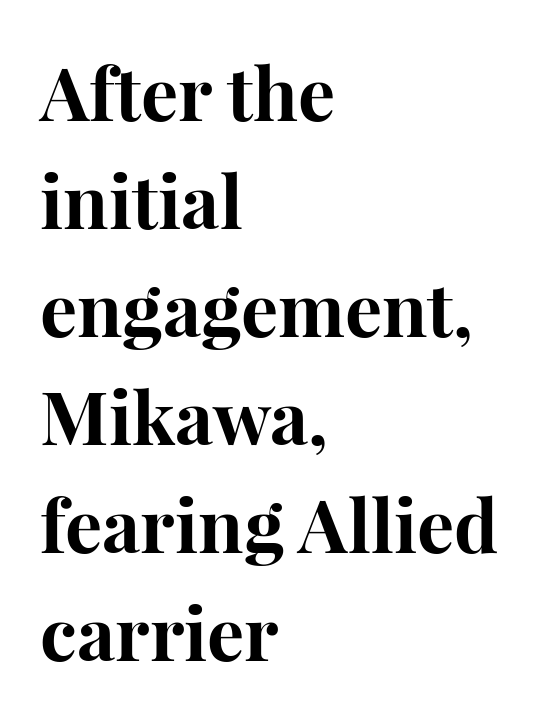
The image shows 74 px bold serif type, upright; set left-aligned, normal line spacing (1.46x), normal letter spacing, not underlined; high stroke contrast and a medium x-height.
